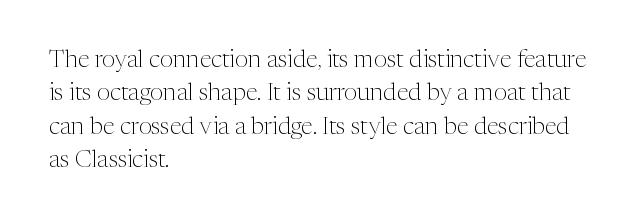
The image shows 24 px text type, upright; set left-aligned, normal line spacing (1.39x), normal letter spacing, not underlined.
